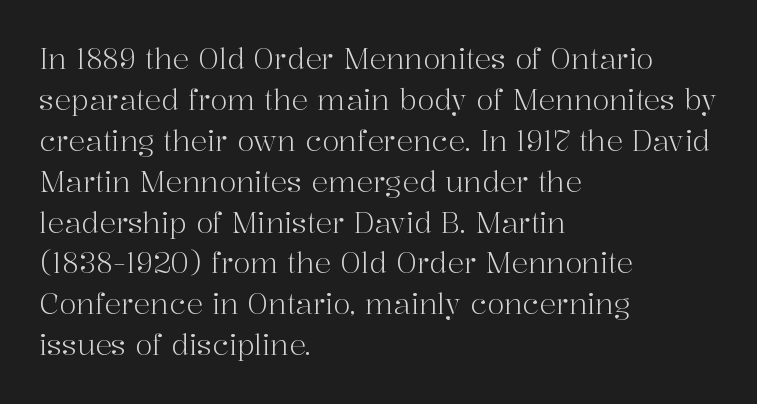
{"serif": "yes", "italic": "no", "bold": "no", "weight": "light", "width": "normal", "stroke_contrast": "high", "x_height": "medium", "monospaced": "no", "underline": "no", "align": "left", "line_spacing": "normal", "line_spacing_ratio": 1.46, "letter_spacing": "normal", "letter_spacing_em": 0.0, "glyph_px": 28}
